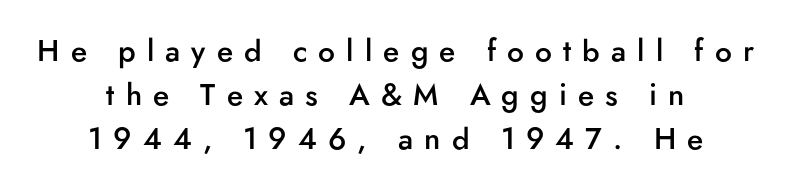
Q: Is the text bold? A: Semi-bold.
Q: Is the text italic (slanted)? A: No, it is upright.
Q: Is the typeface a serif or a sans-serif typeface? A: Sans-serif.
Q: Is the text underlined? A: No.
Q: How is the paragraph aligned? A: Centered.
Q: Is the spacing between letters normal or unusually wide? A: Unusually wide.
Q: Is the spacing between lines tight, normal or loose? A: Normal.
Q: Width (condensed, normal, or wide)? A: Normal.
Q: Stroke contrast? A: Low.
Q: x-height? A: Small.
Q: Monospaced? A: No.
